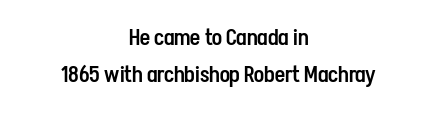
Does the leading feel generous? No, just average. Does the lettering tilt? It doesn't — this is upright. The face used here is a semibold: visibly heavier than regular, lighter than bold. The rendering positions every line midway between the sides. Each row of text sits above clean, open space. Is the letter spacing exaggerated? No — it looks like the ordinary default.
